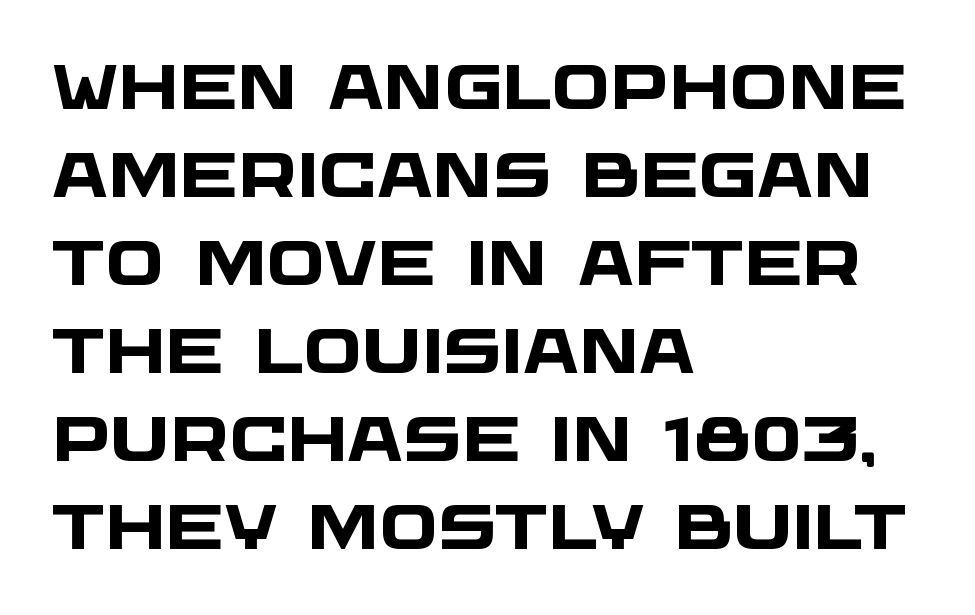
{"serif": "no", "bold": "yes", "weight": "heavy", "width": "wide", "stroke_contrast": "low", "x_height": "large", "monospaced": "no", "underline": "no", "align": "left", "line_spacing": "normal", "line_spacing_ratio": 1.42, "letter_spacing": "normal", "letter_spacing_em": 0.0, "glyph_px": 62}
